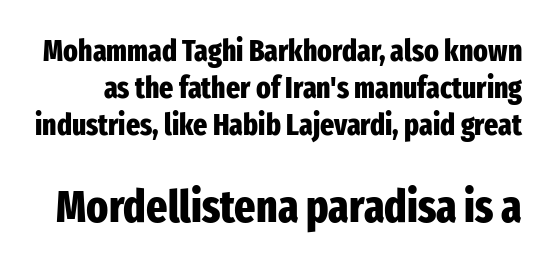
Q: Is the text bold? A: Yes.
Q: Is the text italic (slanted)? A: No, it is upright.
Q: Is the typeface a serif or a sans-serif typeface? A: Sans-serif.
Q: Is the text underlined? A: No.
Q: Is the spacing between letters normal or unusually wide? A: Normal.
Q: Which block of text is set in a larger size, the first (top) or the second (bottom)? A: The second (bottom) one.
Q: Width (condensed, normal, or wide)? A: Condensed.
Q: Stroke contrast? A: Low.
Q: x-height? A: Medium.
Q: Monospaced? A: No.
